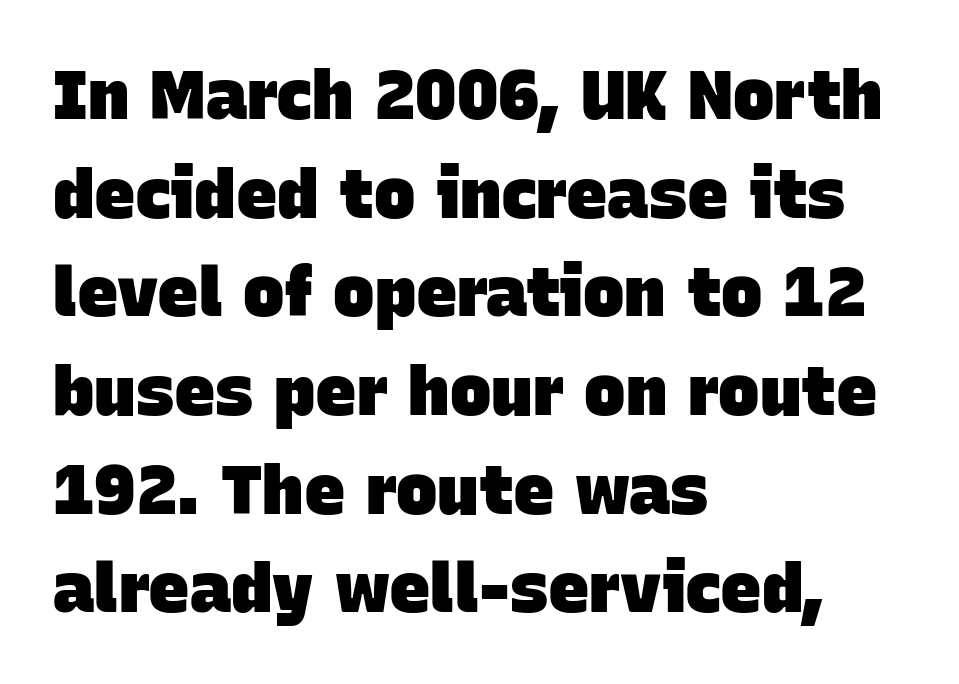
The image shows 69 px heavy sans-serif type; set left-aligned, normal line spacing (1.43x), normal letter spacing, not underlined; low stroke contrast and a large x-height.
